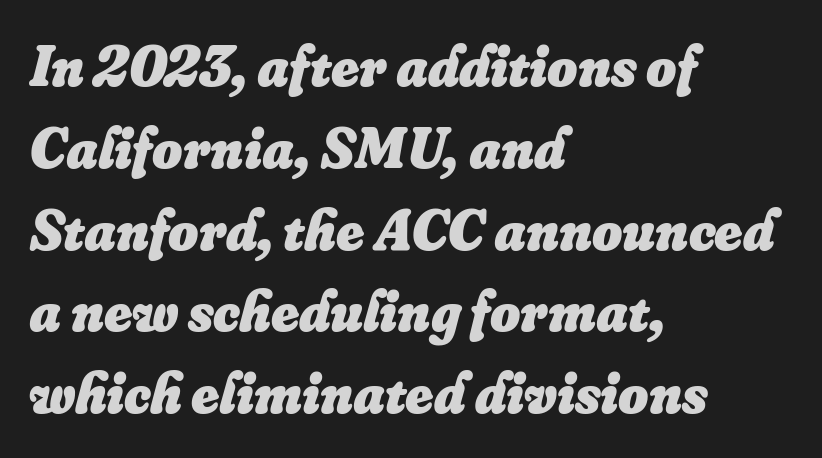
Is the letter spacing exaggerated? No — it looks like the ordinary default. This sample is left-justified, so line endings fall wherever the words run out. The string is rendered with underlining switched off. What weight is shown? A full bold with thick strokes. The typography opts for an oblique posture over an upright one. Baseline-to-baseline distance is the conventional proportion of letter height.
